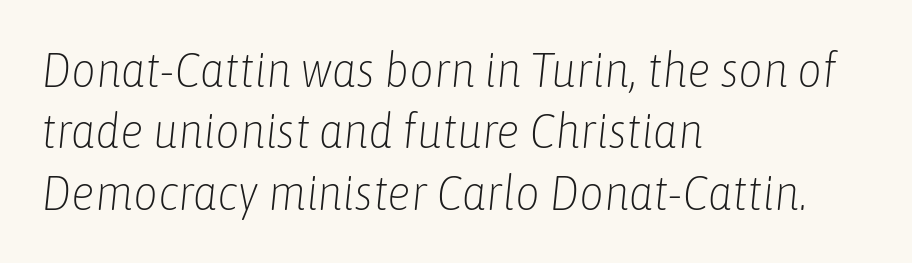
Q: Is the text bold? A: No.
Q: Is the text italic (slanted)? A: Yes, it leans right by about 6 degrees.
Q: Is the text underlined? A: No.
Q: How is the paragraph aligned? A: Left-aligned.
Q: Is the spacing between letters normal or unusually wide? A: Normal.
Q: Is the spacing between lines tight, normal or loose? A: Normal.
Q: Width (condensed, normal, or wide)? A: Condensed.
Q: Stroke contrast? A: Low.
Q: x-height? A: Medium.
Q: Monospaced? A: No.
